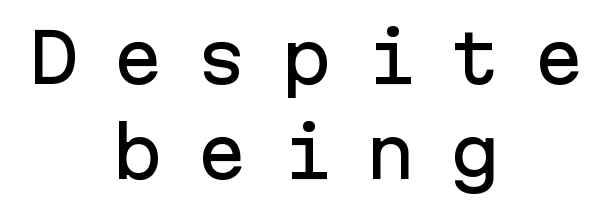
Serif or sans? Sans — the stroke terminals are bare. Someone cranked the tracking dial way up on this one. The glyphs are unaccompanied by any horizontal stroke below them. These lines are rendered in a fixed-pitch font. Vertical strokes here are truly vertical. Typeset on center — no edge is straight.
